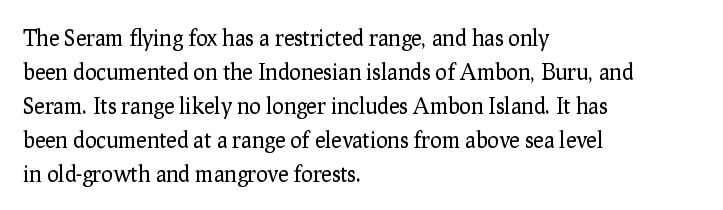
The image shows 22 px text type, upright; set left-aligned, normal line spacing (1.54x), normal letter spacing, not underlined.
